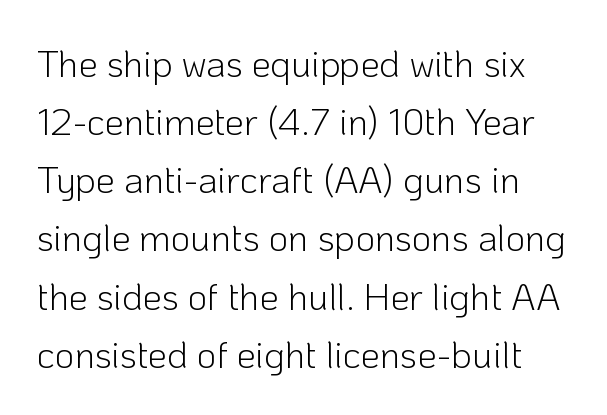
The image shows 38 px light sans-serif type, upright; set normal line spacing (1.53x), normal letter spacing, not underlined; low stroke contrast and a medium x-height.
